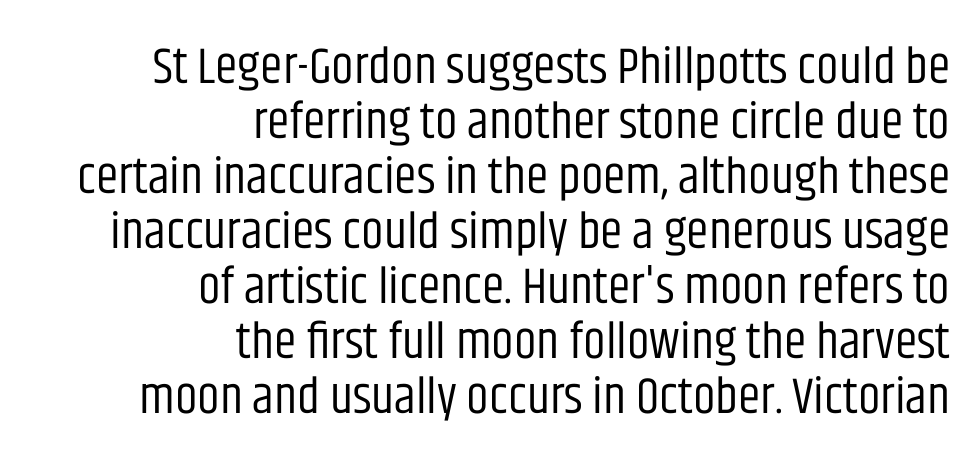
Q: Is the text bold? A: No.
Q: Is the text italic (slanted)? A: No, it is upright.
Q: Is the typeface a serif or a sans-serif typeface? A: Sans-serif.
Q: Is the text underlined? A: No.
Q: How is the paragraph aligned? A: Right-aligned.
Q: Is the spacing between letters normal or unusually wide? A: Normal.
Q: Is the spacing between lines tight, normal or loose? A: Tight.
Q: Width (condensed, normal, or wide)? A: Condensed.
Q: Stroke contrast? A: Low.
Q: x-height? A: Large.
Q: Monospaced? A: No.
